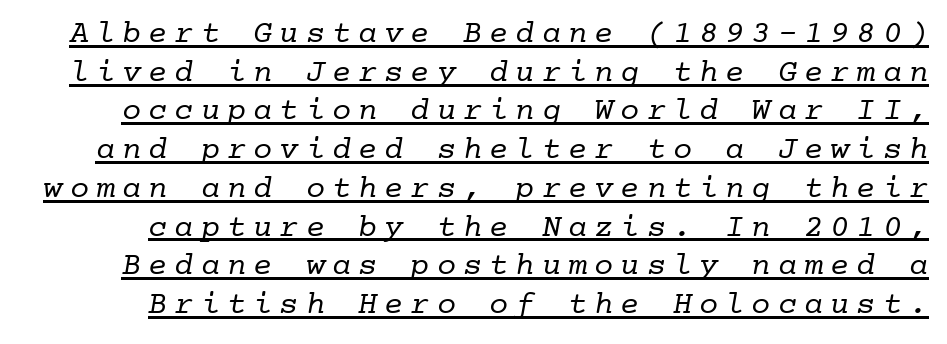
{"serif": "yes", "bold": "no", "weight": "regular", "width": "normal", "stroke_contrast": "low", "x_height": "medium", "monospaced": "yes", "underline": "yes", "line_spacing_ratio": 1.21, "letter_spacing": "wide", "letter_spacing_em": 0.22, "glyph_px": 32}
